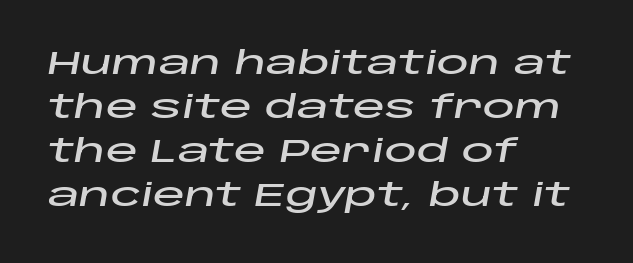
Note the varied advance widths — an 'i' is clearly narrower than an 'm'. Words float on clear page, feet unadorned. Would a proofreader flag this as italicized? Yes. The paragraph has a hard left edge and a soft right edge. The face used here is rendered with its standard letterfit. Does the leading feel generous? No, just average.
